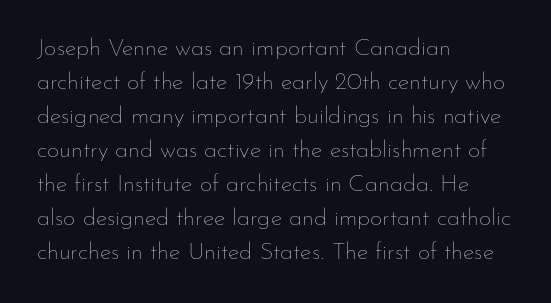
Q: Is the text bold? A: No.
Q: Is the text italic (slanted)? A: No, it is upright.
Q: Is the text underlined? A: No.
Q: How is the paragraph aligned? A: Left-aligned.
Q: Is the spacing between letters normal or unusually wide? A: Normal.
Q: Is the spacing between lines tight, normal or loose? A: Normal.
